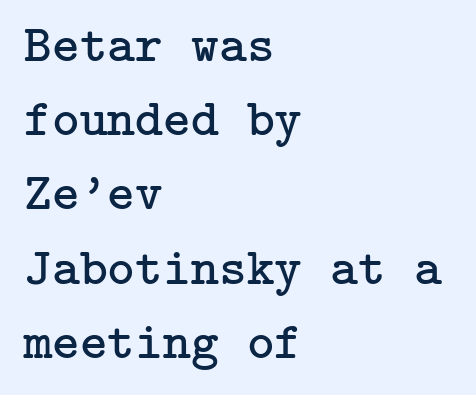
The image shows 53 px regular-weight serif type, upright; set left-aligned, normal line spacing (1.4x), normal letter spacing, not underlined; low stroke contrast and a medium x-height.
